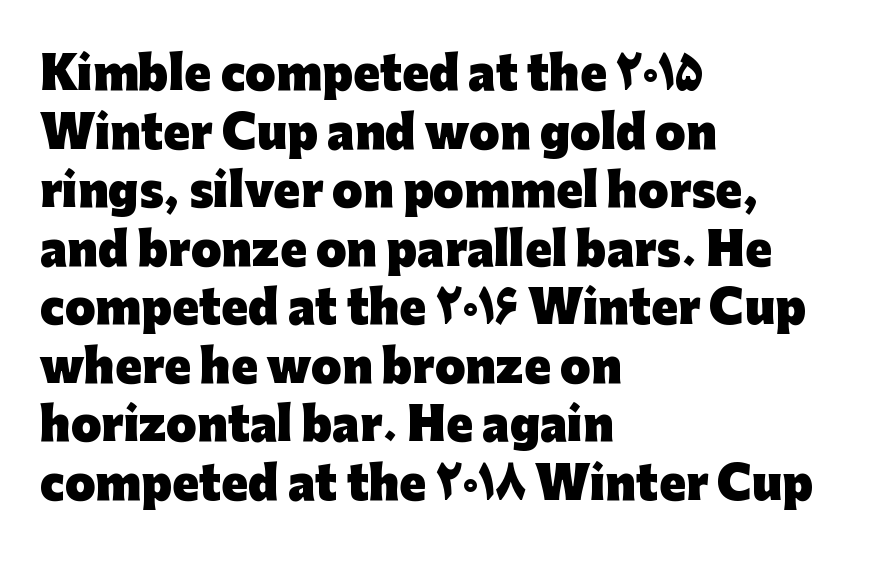
Spacing verdict: proportional, widths tailored to each character. No word sits above an underline. Look at the bottom of the vertical strokes: they stop flat, with no serifs. Regular leading. Spacing between characters is what you'd get straight out of the box. This rendering uses left alignment, leaving the right contour irregular.
